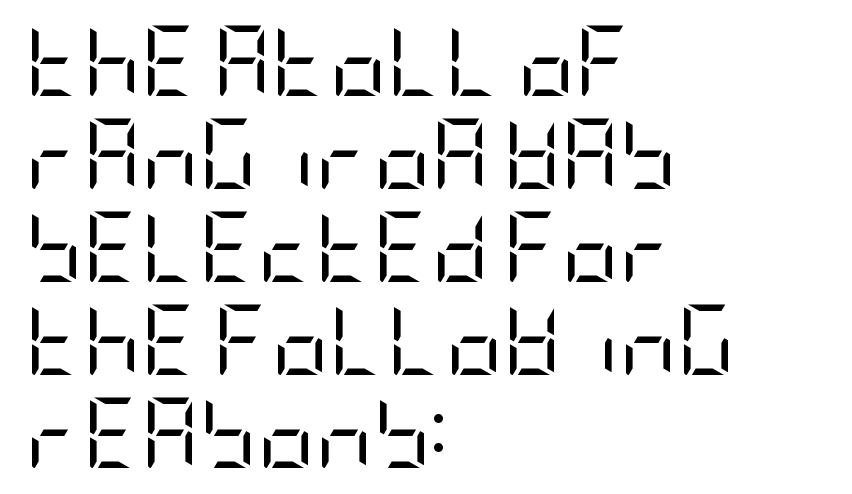
The image shows 71 px regular-weight, condensed sans-serif type, upright; set left-aligned, normal line spacing (1.31x), normal letter spacing, not underlined; low stroke contrast and a large x-height.
